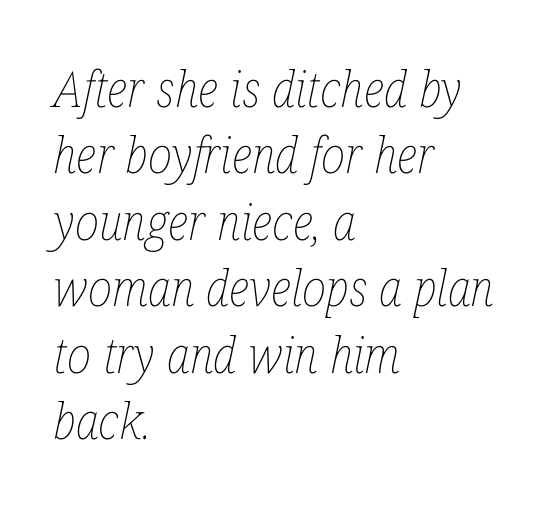
The image shows 50 px thin, condensed type, italic (leaning right); set left-aligned, normal line spacing (1.33x), normal letter spacing, not underlined; low stroke contrast and a medium x-height.
